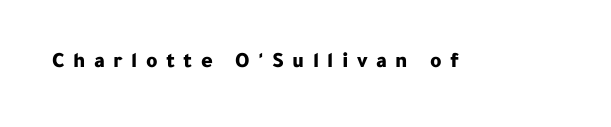
{"italic": "no", "bold": "yes", "underline": "no", "letter_spacing": "wide", "letter_spacing_em": 0.38, "glyph_px": 22}
